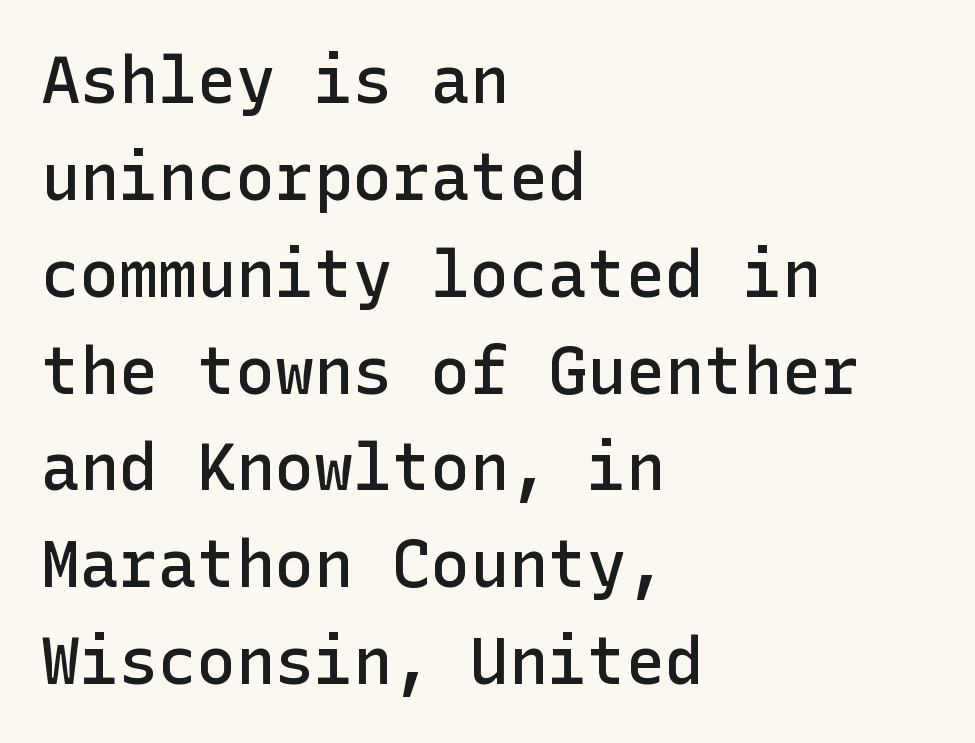
Q: Is the text bold? A: Semi-bold.
Q: Is the text italic (slanted)? A: No, it is upright.
Q: Is the typeface a serif or a sans-serif typeface? A: Sans-serif.
Q: Is the text underlined? A: No.
Q: How is the paragraph aligned? A: Left-aligned.
Q: Is the spacing between letters normal or unusually wide? A: Normal.
Q: Is the spacing between lines tight, normal or loose? A: Normal.
Q: Width (condensed, normal, or wide)? A: Normal.
Q: Stroke contrast? A: Low.
Q: x-height? A: Medium.
